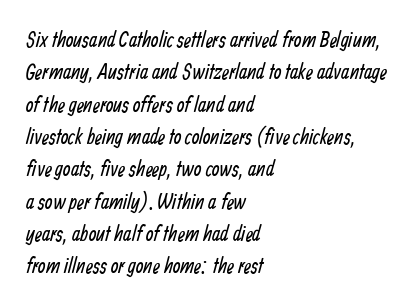
{"bold": "no", "underline": "no", "align": "left", "line_spacing": "normal", "line_spacing_ratio": 1.47, "letter_spacing": "normal", "letter_spacing_em": 0.0, "glyph_px": 22}
